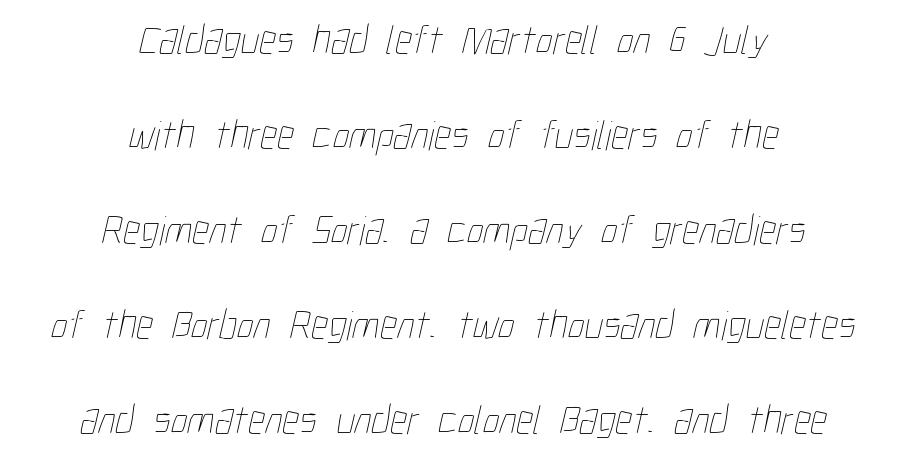
The image shows 42 px thin, condensed type; set centered, loose line spacing (2.26x), normal letter spacing, not underlined; low stroke contrast and a medium x-height.
